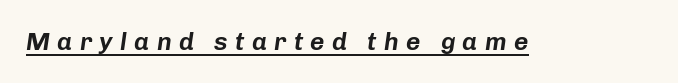
{"italic": "yes", "lean": "right", "slant_degrees": 8, "underline": "yes", "letter_spacing": "wide", "letter_spacing_em": 0.29, "glyph_px": 25}
